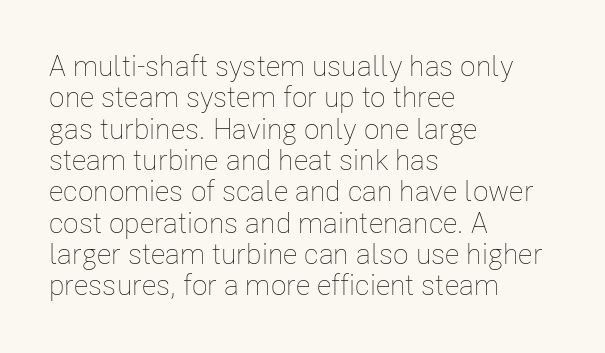
Q: Is the text bold? A: No.
Q: Is the text italic (slanted)? A: No, it is upright.
Q: Is the text underlined? A: No.
Q: How is the paragraph aligned? A: Left-aligned.
Q: Is the spacing between letters normal or unusually wide? A: Normal.
Q: Is the spacing between lines tight, normal or loose? A: Tight.
Q: Width (condensed, normal, or wide)? A: Condensed.
Q: Stroke contrast? A: Low.
Q: x-height? A: Medium.
Q: Monospaced? A: No.
